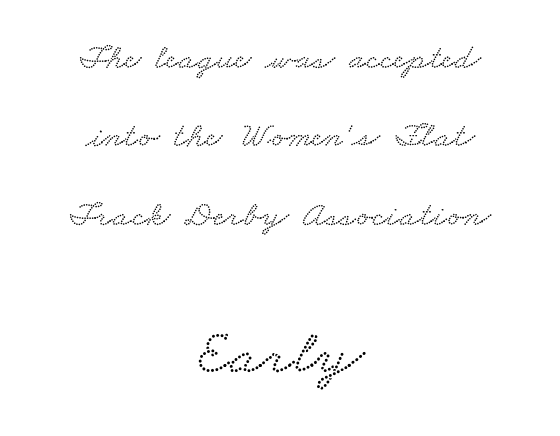
The image shows 63 px wide serif type; set centered, loose line spacing (2.18x), normal letter spacing, not underlined; the second (bottom) block is 1.75x larger; low stroke contrast and a small x-height.
